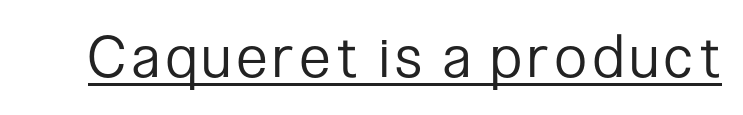
Q: Is the text bold? A: No.
Q: Is the text italic (slanted)? A: No, it is upright.
Q: Is the typeface a serif or a sans-serif typeface? A: Sans-serif.
Q: Is the text underlined? A: Yes.
Q: Width (condensed, normal, or wide)? A: Condensed.
Q: Stroke contrast? A: Low.
Q: x-height? A: Medium.
Q: Monospaced? A: No.
